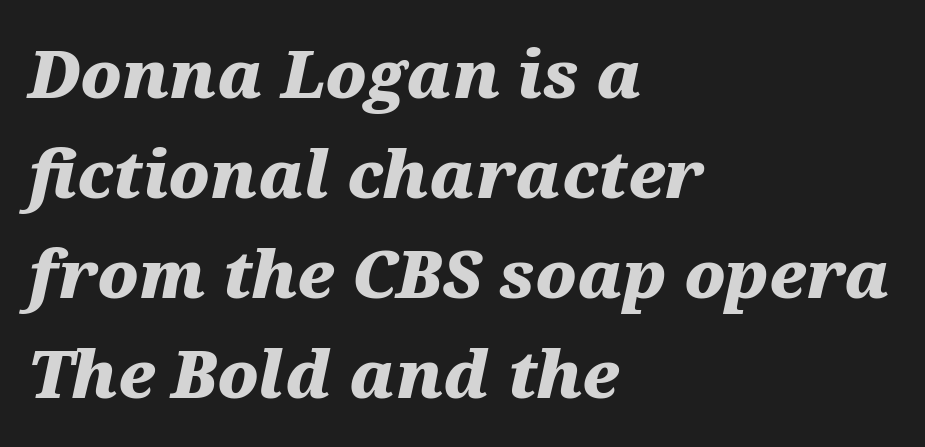
The image shows 65 px heavy, wide type, italic (leaning right); set left-aligned, normal line spacing (1.54x), normal letter spacing, not underlined; medium stroke contrast and a medium x-height.
